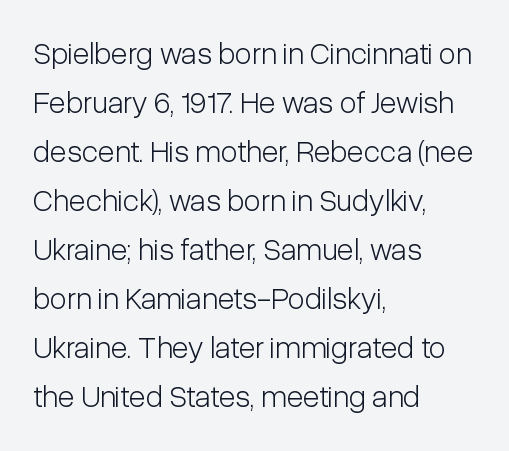
The image shows 31 px light, condensed sans-serif type, upright; set left-aligned, normal line spacing (1.58x), normal letter spacing, not underlined; low stroke contrast and a medium x-height.
